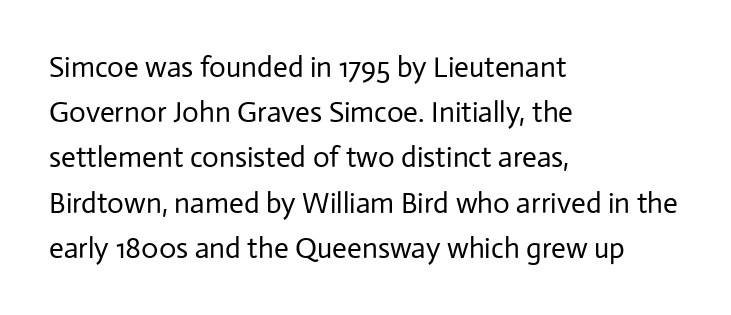
Q: Is the text bold? A: No.
Q: Is the text italic (slanted)? A: No, it is upright.
Q: Is the typeface a serif or a sans-serif typeface? A: Sans-serif.
Q: Is the text underlined? A: No.
Q: How is the paragraph aligned? A: Left-aligned.
Q: Is the spacing between letters normal or unusually wide? A: Normal.
Q: Is the spacing between lines tight, normal or loose? A: Normal.
Q: Width (condensed, normal, or wide)? A: Normal.
Q: Stroke contrast? A: Low.
Q: x-height? A: Medium.
Q: Monospaced? A: No.
